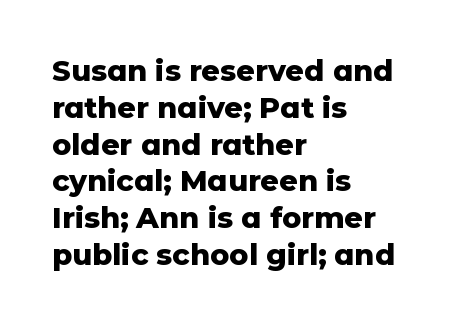
All the whitespace from short lines collects on the right. Think of a printed novel: that variable character pitch is what you see here. A normal amount of white space separates one row of letters from the next. What stands out about the letter spacing? Nothing — it is the standard amount. A full-strength bold gives these letters their thick strokes.
